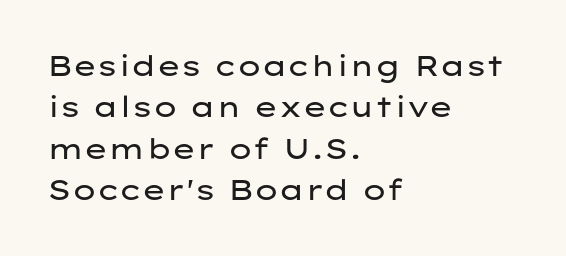
The image shows 29 px regular-weight, wide sans-serif type, upright; set left-aligned, normal line spacing (1.43x), normal letter spacing, not underlined; low stroke contrast and a medium x-height.
